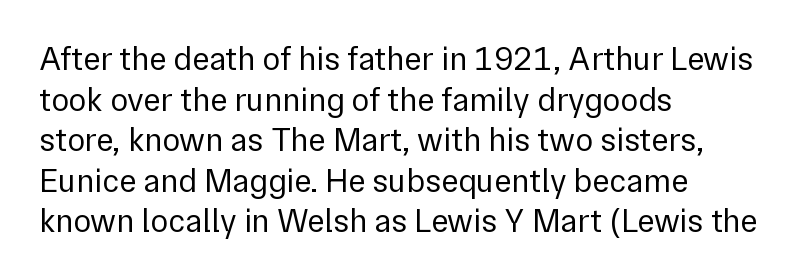
Every stem runs plumb, perpendicular to the baseline. Beneath every word, the page is bare. The weight would be labelled regular, book, light, or lighter still. The passage shown is typed in a proportional face where columns would drift. Stroke terminals: plain, sans-serif. Letter spacing: default.
